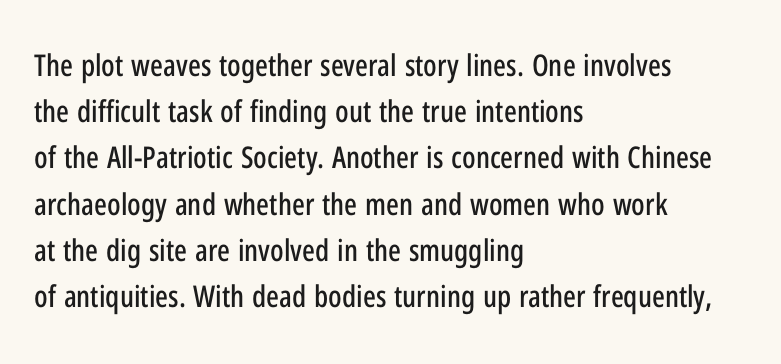
Q: Is the text italic (slanted)? A: No, it is upright.
Q: Is the typeface a serif or a sans-serif typeface? A: Sans-serif.
Q: Is the text underlined? A: No.
Q: How is the paragraph aligned? A: Left-aligned.
Q: Is the spacing between letters normal or unusually wide? A: Normal.
Q: Is the spacing between lines tight, normal or loose? A: Normal.
Q: Width (condensed, normal, or wide)? A: Condensed.
Q: Stroke contrast? A: Low.
Q: x-height? A: Medium.
Q: Monospaced? A: No.
